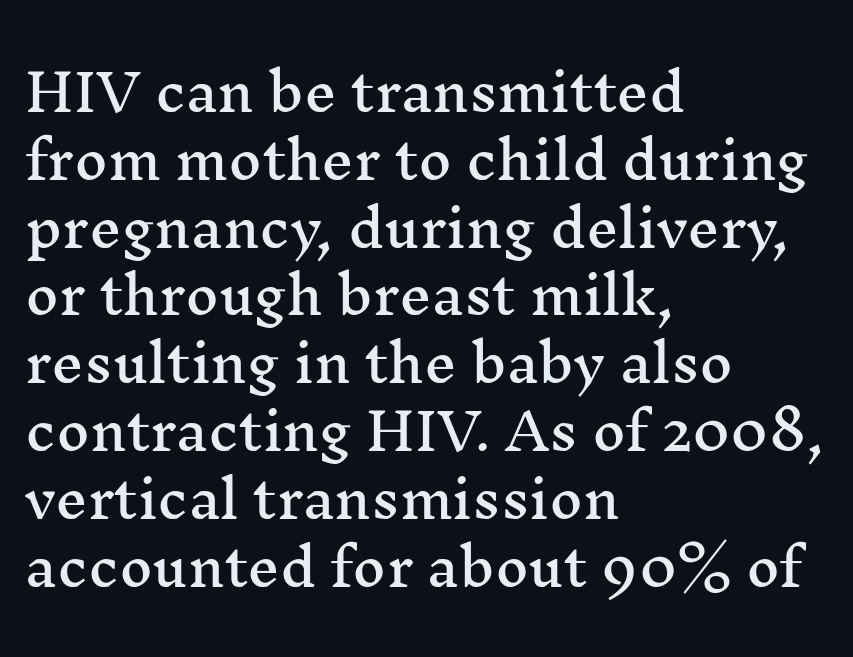
Q: Is the text italic (slanted)? A: No, it is upright.
Q: Is the typeface a serif or a sans-serif typeface? A: Serif.
Q: Is the text underlined? A: No.
Q: How is the paragraph aligned? A: Left-aligned.
Q: Is the spacing between letters normal or unusually wide? A: Normal.
Q: Is the spacing between lines tight, normal or loose? A: Normal.
Q: Width (condensed, normal, or wide)? A: Wide.
Q: Stroke contrast? A: Medium.
Q: x-height? A: Medium.
Q: Monospaced? A: No.
